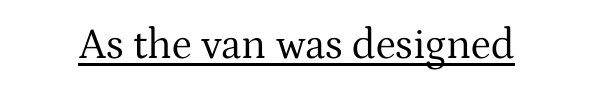
Q: Is the text bold? A: No.
Q: Is the text italic (slanted)? A: No, it is upright.
Q: Is the typeface a serif or a sans-serif typeface? A: Serif.
Q: Is the text underlined? A: Yes.
Q: Is the spacing between letters normal or unusually wide? A: Normal.
Q: Width (condensed, normal, or wide)? A: Normal.
Q: Stroke contrast? A: Medium.
Q: x-height? A: Medium.
Q: Monospaced? A: No.
